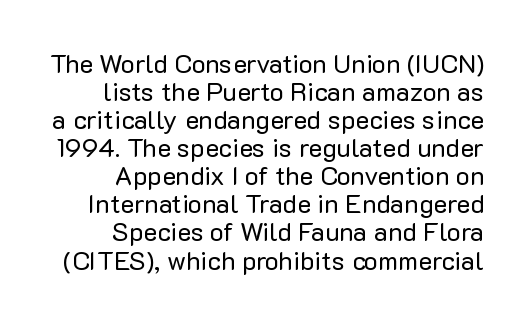
The image shows 26 px text type, upright; set right-aligned, tight line spacing (1.08x), normal letter spacing, not underlined.
